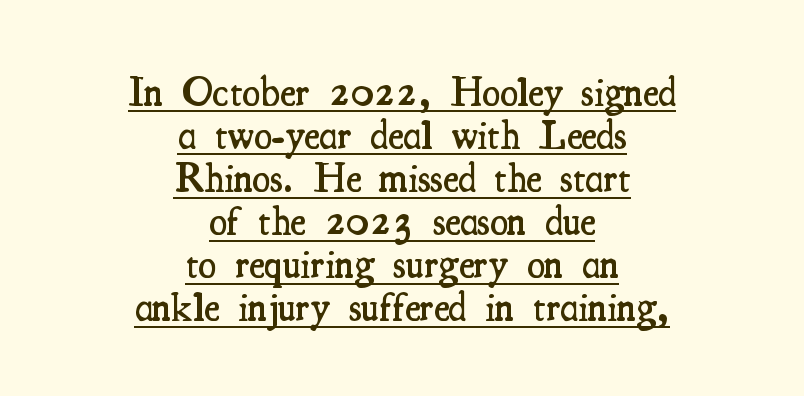
This is the in-between weight designers call semibold or demi. This sample uses an upright cut, with every glyph sitting square on the baseline. Each line is balanced around a shared central axis. Successive baselines arrive quickly, one right under another. Underline: present. The type family on display is of the serif kind.
